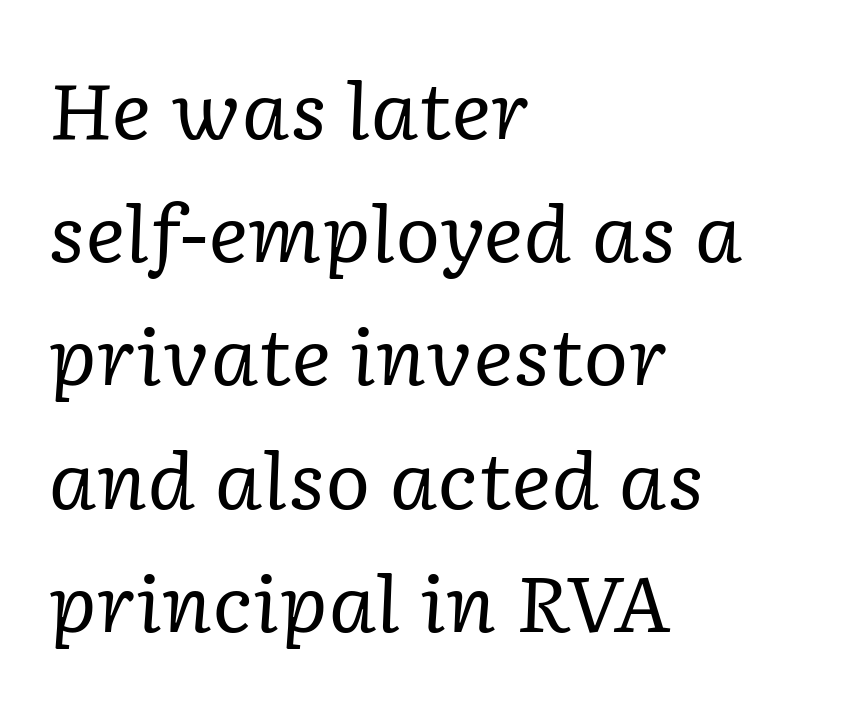
Glance below the letters and you will spot only blank space. This reads as an unemphasized weight, regular at the heaviest. Baseline-to-baseline distance is the conventional proportion of letter height. Left-aligned paragraph, ragged on the right. Character widths vary here, with narrow letters taking less room than wide ones. There is no visible air inserted between adjacent glyphs.
